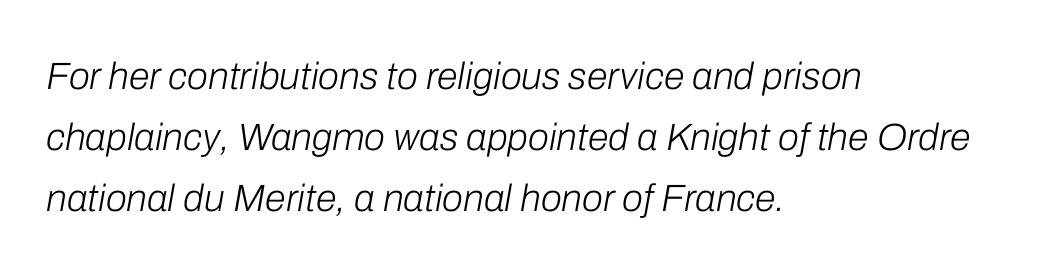
{"italic": "yes", "lean": "right", "slant_degrees": 10, "bold": "no", "weight": "light", "width": "normal", "stroke_contrast": "low", "x_height": "medium", "monospaced": "no", "underline": "no", "align": "left", "line_spacing": "normal", "line_spacing_ratio": 1.6, "letter_spacing": "normal", "letter_spacing_em": 0.0, "glyph_px": 38}
